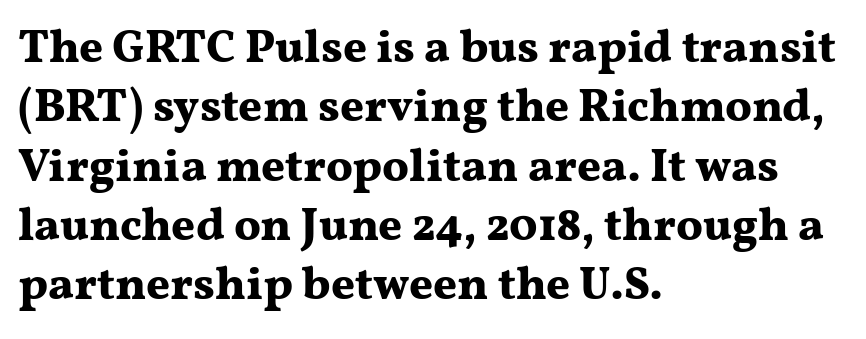
{"serif": "yes", "italic": "no", "bold": "yes", "weight": "bold", "width": "wide", "stroke_contrast": "medium", "x_height": "medium", "monospaced": "no", "underline": "no", "align": "left", "line_spacing": "normal", "line_spacing_ratio": 1.29, "letter_spacing": "normal", "letter_spacing_em": 0.0, "glyph_px": 46}
